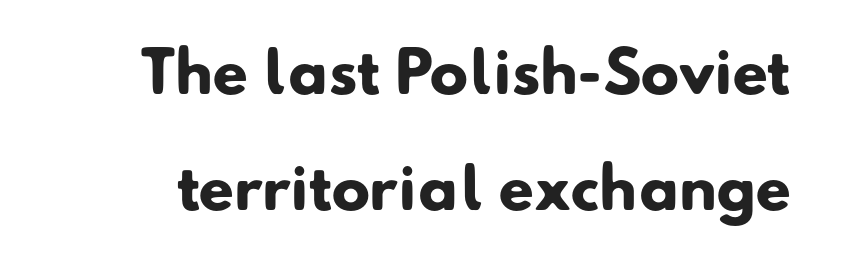
{"serif": "no", "bold": "yes", "weight": "heavy", "width": "normal", "stroke_contrast": "low", "x_height": "small", "monospaced": "no", "underline": "no", "line_spacing": "loose", "line_spacing_ratio": 2.03, "letter_spacing": "normal", "letter_spacing_em": 0.0, "glyph_px": 57}
